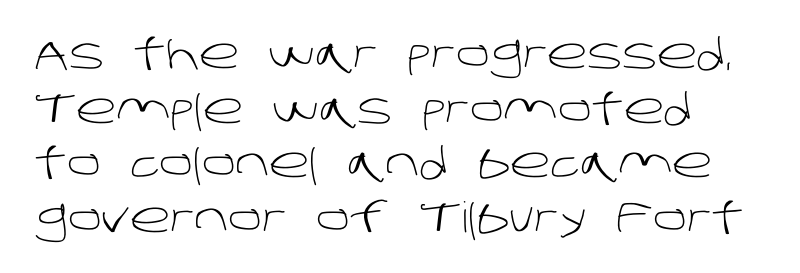
{"serif": "no", "bold": "no", "weight": "light", "width": "normal", "stroke_contrast": "low", "x_height": "large", "monospaced": "no", "underline": "no", "align": "left", "line_spacing": "normal", "line_spacing_ratio": 1.3, "letter_spacing": "normal", "letter_spacing_em": 0.0, "glyph_px": 42}
